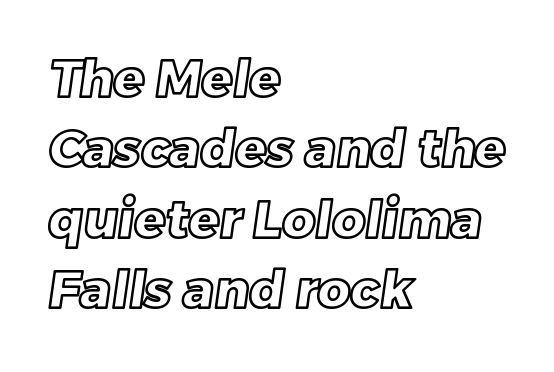
Evenly set lines give the paragraph a standard silhouette. Left-aligned paragraph, ragged on the right. Spacing verdict: proportional, widths tailored to each character. The passage shown has conventional tracking throughout. Clear beneath every line of the passage.
